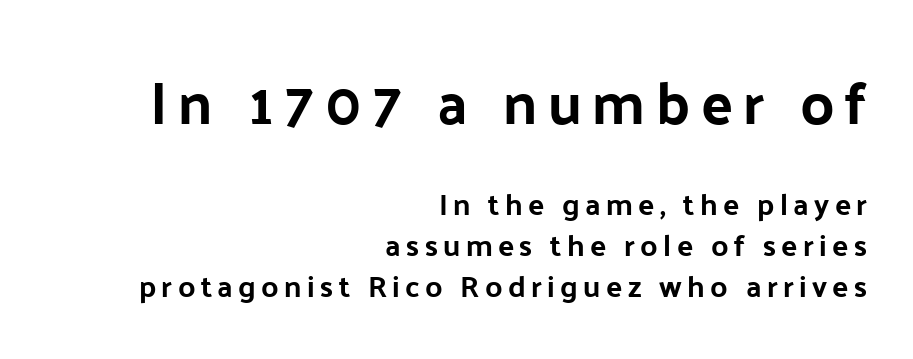
Q: Is the text italic (slanted)? A: No, it is upright.
Q: Is the typeface a serif or a sans-serif typeface? A: Sans-serif.
Q: Is the text underlined? A: No.
Q: How is the paragraph aligned? A: Right-aligned.
Q: Is the spacing between lines tight, normal or loose? A: Normal.
Q: Which block of text is set in a larger size, the first (top) or the second (bottom)? A: The first (top) one.
Q: Width (condensed, normal, or wide)? A: Normal.
Q: Stroke contrast? A: Low.
Q: x-height? A: Medium.
Q: Monospaced? A: No.
